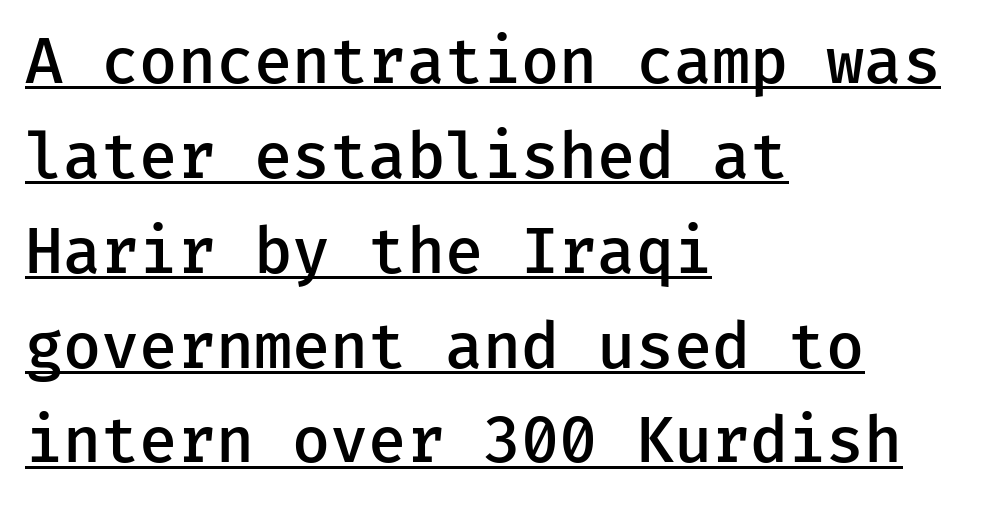
Is the block centered? No — it sits flush against the left margin. The letters sit at their default tracking, neither squeezed nor spread. Is there much room between lines? A standard amount, neither cramped nor airy. The axis of the letterforms is exactly vertical. This sample uses a sans-serif face. Fixed-width glyphs throughout — classic coding-font behaviour.
